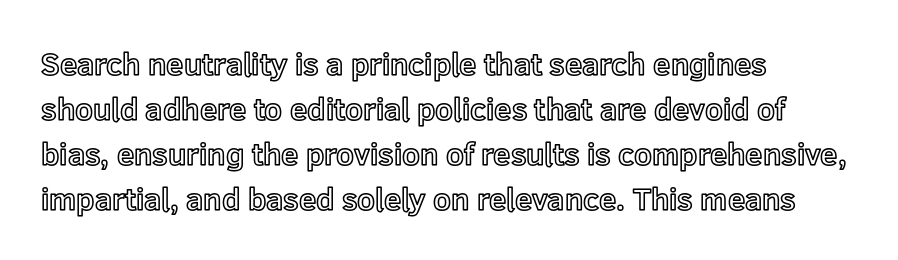
The image shows 31 px text type, upright; set left-aligned, normal line spacing (1.45x), normal letter spacing, not underlined; a medium x-height.
